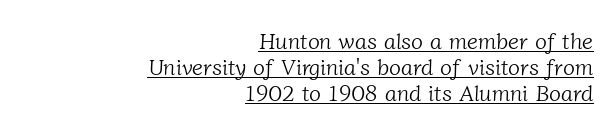
Does a line run under the words? Yes, clearly. A flush-right, rag-left setting is used for this passage. This rendering leaves character spacing at its baseline value. Compared with a typical body face, this is equally light or lighter still.
